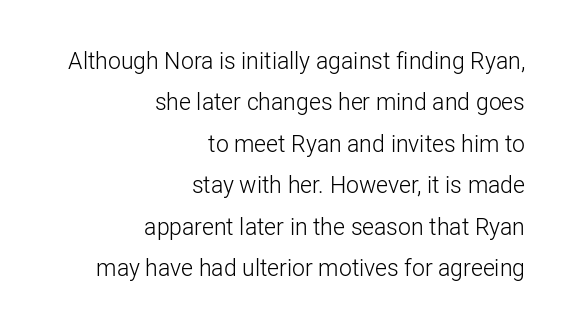
{"italic": "no", "bold": "no", "underline": "no", "align": "right", "line_spacing_ratio": 1.8, "letter_spacing": "normal", "letter_spacing_em": 0.0, "glyph_px": 23}
